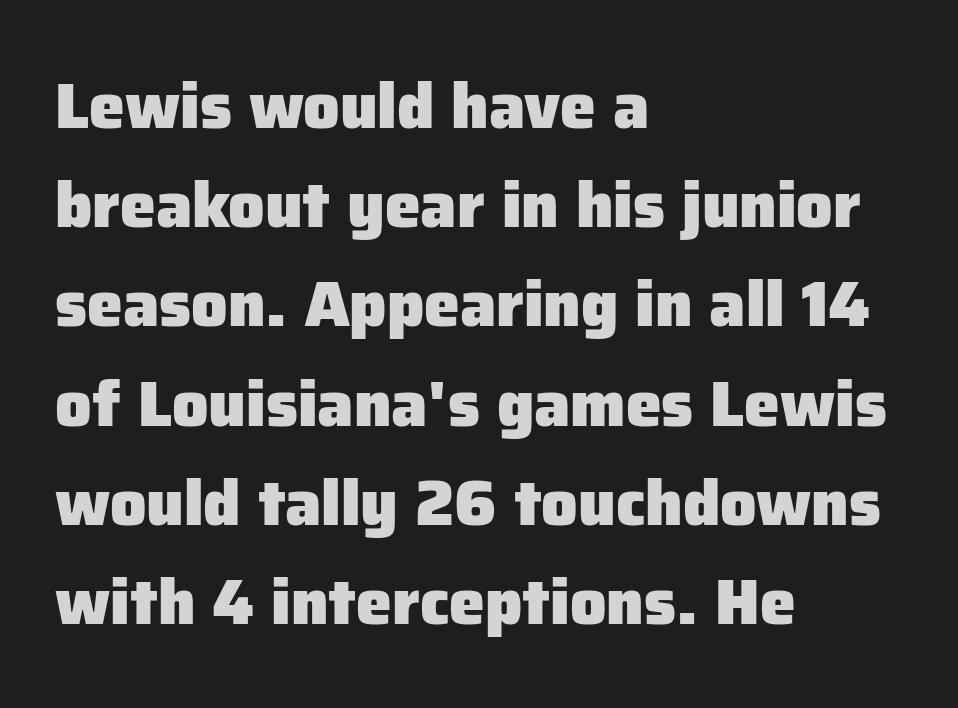
Q: Is the text bold? A: Yes.
Q: Is the text italic (slanted)? A: No, it is upright.
Q: Is the typeface a serif or a sans-serif typeface? A: Sans-serif.
Q: Is the text underlined? A: No.
Q: How is the paragraph aligned? A: Left-aligned.
Q: Is the spacing between letters normal or unusually wide? A: Normal.
Q: Is the spacing between lines tight, normal or loose? A: Normal.
Q: Width (condensed, normal, or wide)? A: Normal.
Q: Stroke contrast? A: Low.
Q: x-height? A: Medium.
Q: Monospaced? A: No.
